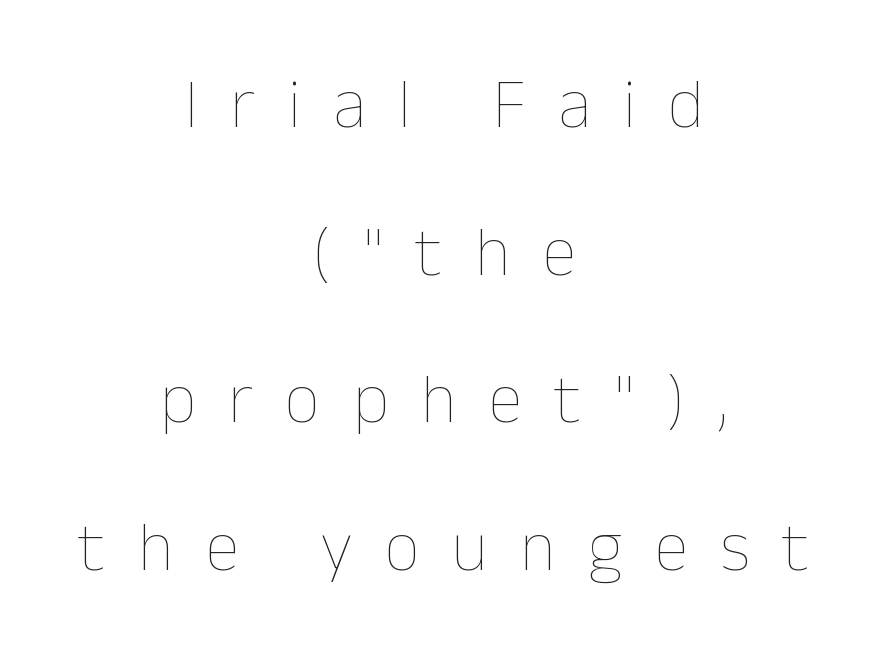
{"italic": "no", "bold": "no", "weight": "thin", "width": "normal", "stroke_contrast": "low", "x_height": "medium", "monospaced": "no", "underline": "no", "align": "center", "line_spacing": "loose", "line_spacing_ratio": 2.11, "letter_spacing": "wide", "letter_spacing_em": 0.46, "glyph_px": 70}
